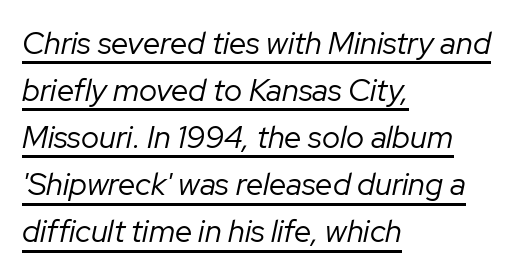
The glyphs are accompanied by a horizontal stroke just below them. When letters slant like this, we call the style italic. Leading matches the norm, producing a regular column. Stems and bowls with no extra thickness — not bold.
